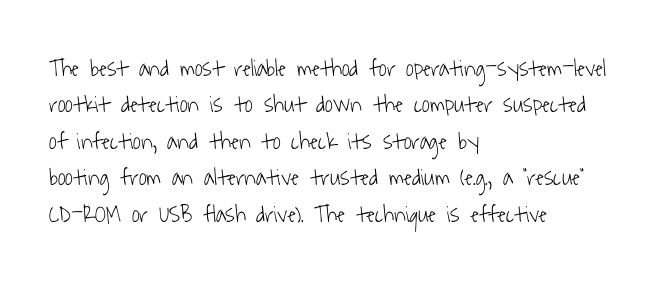
The image shows 24 px text type; set left-aligned, normal line spacing (1.52x), normal letter spacing, not underlined.
